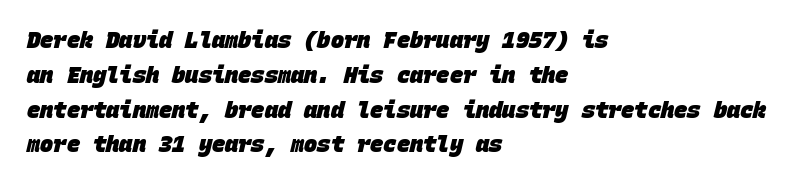
This rendering features lettering with no underline. The passage shown is emphatically bold. Compared with typical body copy, the letter spacing here is the same. Is the block centered? No — it sits flush against the left margin. This block has exactly the height ordinary leading produces.
